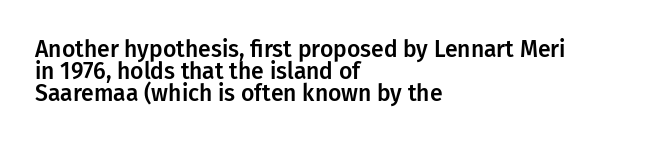
The image shows 23 px text type, upright; set left-aligned, tight line spacing (0.96x), normal letter spacing, not underlined.
